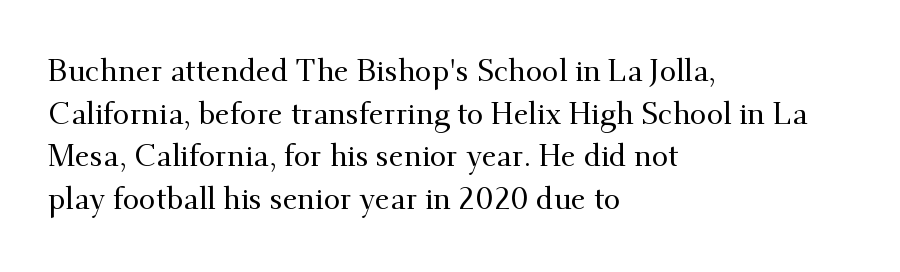
The text block is weighted toward the left margin, trailing off unevenly rightward. How are the letters spaced? Ordinarily, with no added tracking. The passage shown stacks its lines at a standard gap. The letters stand upright; this is a roman face.
